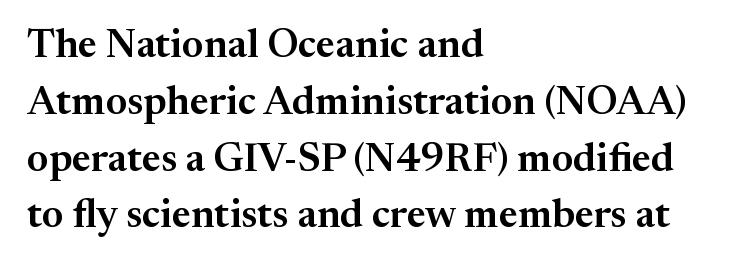
Q: Is the text italic (slanted)? A: No, it is upright.
Q: Is the typeface a serif or a sans-serif typeface? A: Serif.
Q: Is the text underlined? A: No.
Q: How is the paragraph aligned? A: Left-aligned.
Q: Is the spacing between letters normal or unusually wide? A: Normal.
Q: Is the spacing between lines tight, normal or loose? A: Normal.
Q: Width (condensed, normal, or wide)? A: Normal.
Q: Stroke contrast? A: Medium.
Q: x-height? A: Medium.
Q: Monospaced? A: No.
